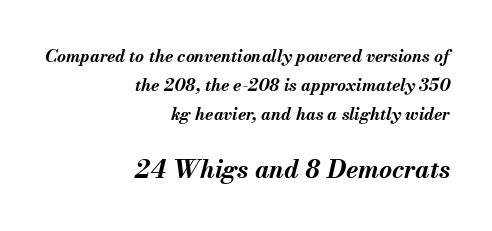
{"italic": "yes", "lean": "right", "slant_degrees": 13, "bold": "yes", "underline": "no", "align": "right", "line_spacing_ratio": 1.71, "letter_spacing": "normal", "letter_spacing_em": 0.0, "larger_block": "second", "size_ratio": 1.47, "glyph_px": 25}
